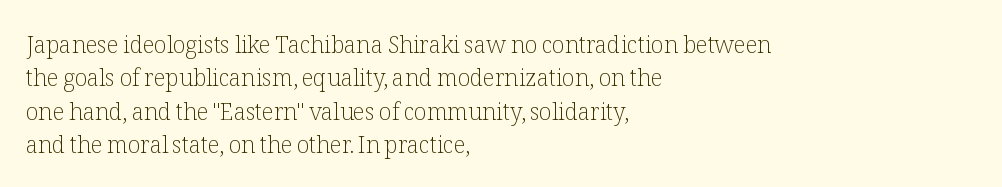
{"italic": "no", "bold": "no", "underline": "no", "align": "left", "line_spacing": "normal", "line_spacing_ratio": 1.45, "letter_spacing": "normal", "letter_spacing_em": 0.0, "glyph_px": 23}
